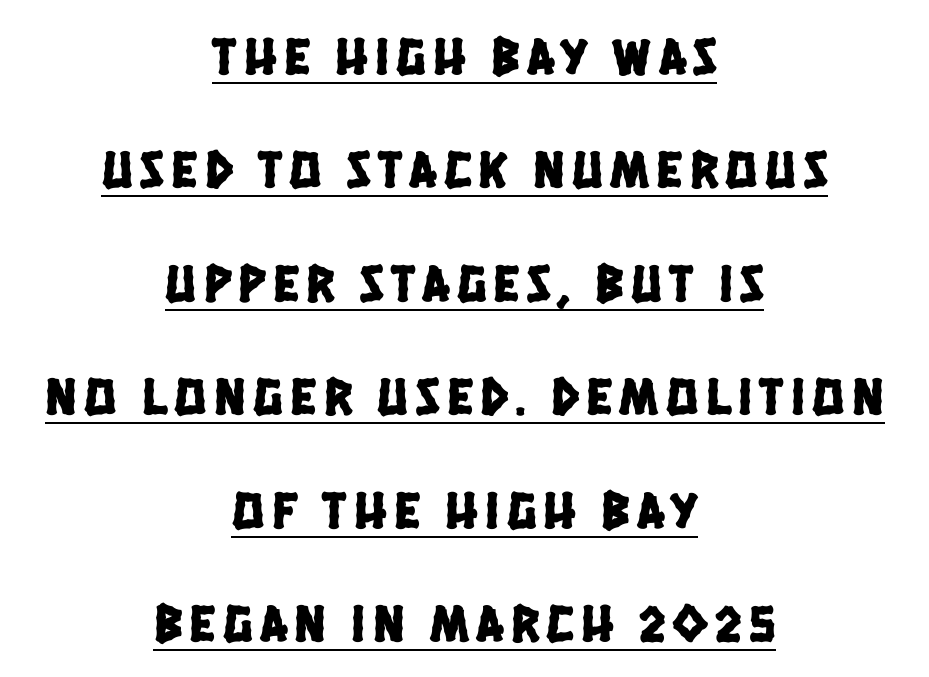
The image shows 53 px condensed sans-serif type; set centered, loose line spacing (2.14x), underlined; low stroke contrast and a large x-height.
